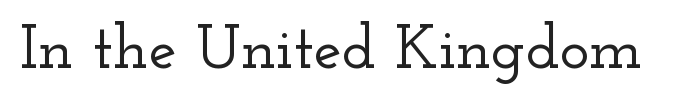
The image shows 63 px wide serif type, upright; set normal letter spacing, not underlined; low stroke contrast and a small x-height.
